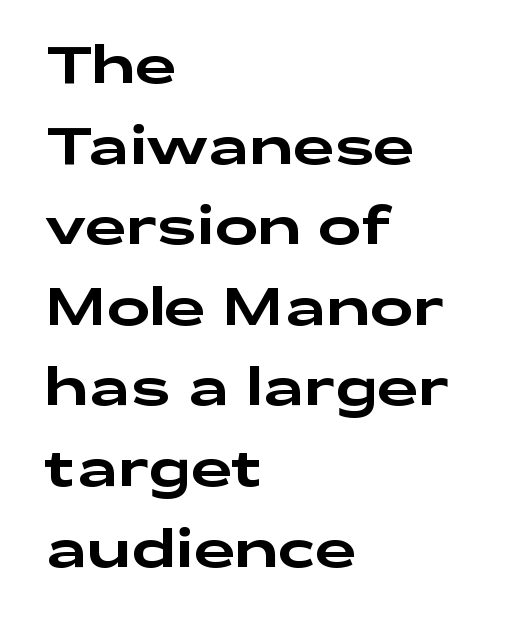
Q: Is the text italic (slanted)? A: No, it is upright.
Q: Is the typeface a serif or a sans-serif typeface? A: Sans-serif.
Q: Is the text underlined? A: No.
Q: How is the paragraph aligned? A: Left-aligned.
Q: Is the spacing between letters normal or unusually wide? A: Normal.
Q: Is the spacing between lines tight, normal or loose? A: Normal.
Q: Width (condensed, normal, or wide)? A: Wide.
Q: Stroke contrast? A: Low.
Q: x-height? A: Medium.
Q: Monospaced? A: No.
